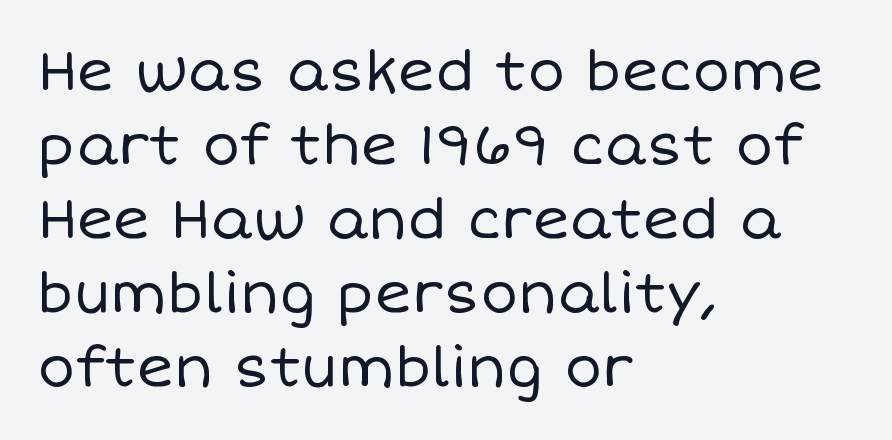
The image shows 56 px regular-weight type, upright; set left-aligned, normal line spacing (1.32x), normal letter spacing, not underlined; low stroke contrast and a large x-height.
